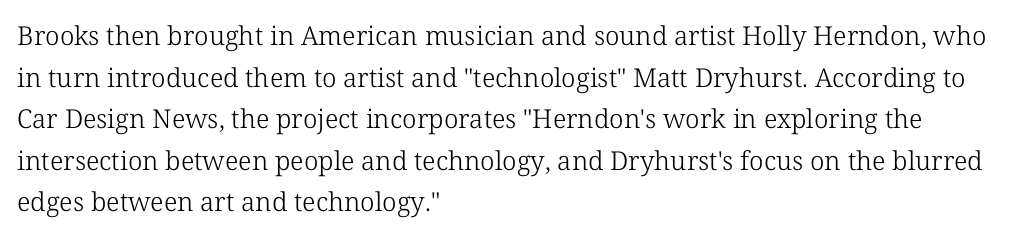
{"italic": "no", "bold": "no", "underline": "no", "align": "left", "line_spacing": "normal", "line_spacing_ratio": 1.6, "letter_spacing": "normal", "letter_spacing_em": 0.0, "glyph_px": 26}
